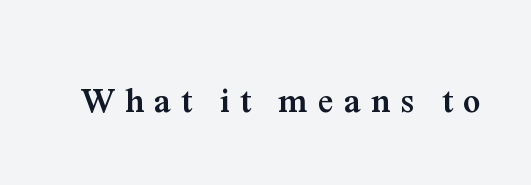
Q: Is the text bold? A: Yes.
Q: Is the text italic (slanted)? A: No, it is upright.
Q: Is the typeface a serif or a sans-serif typeface? A: Serif.
Q: Is the text underlined? A: No.
Q: Is the spacing between letters normal or unusually wide? A: Unusually wide.
Q: Width (condensed, normal, or wide)? A: Normal.
Q: Stroke contrast? A: Medium.
Q: x-height? A: Medium.
Q: Monospaced? A: No.
